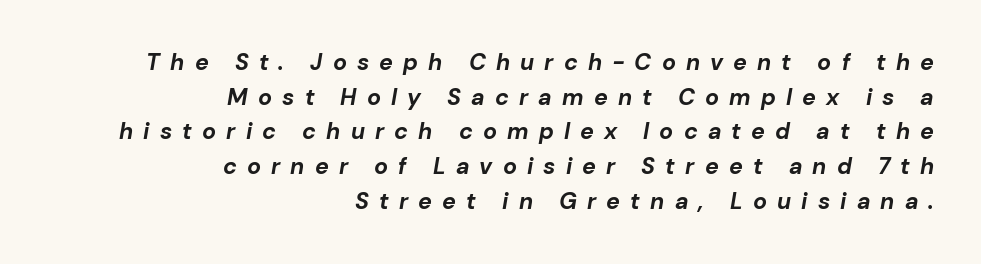
This rendering uses right alignment, leaving the left contour irregular. Each row of text sits above clean, open space. Does extra space separate the letters? Yes, quite a lot of it. A typesetter would mark this as italic. Students, this is bold: see how much ink each stroke carries. Whoever set this chose a conventional vertical rhythm.
